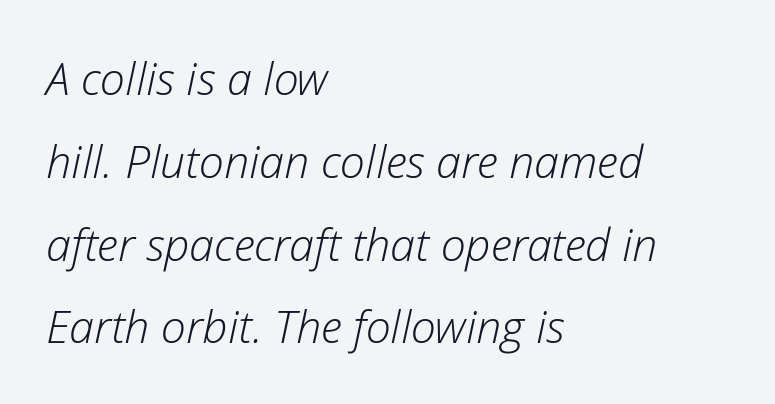
Q: Is the text bold? A: No.
Q: Is the text italic (slanted)? A: Yes, it leans right by about 12 degrees.
Q: Is the text underlined? A: No.
Q: How is the paragraph aligned? A: Left-aligned.
Q: Is the spacing between letters normal or unusually wide? A: Normal.
Q: Width (condensed, normal, or wide)? A: Normal.
Q: Stroke contrast? A: Low.
Q: x-height? A: Medium.
Q: Monospaced? A: No.
